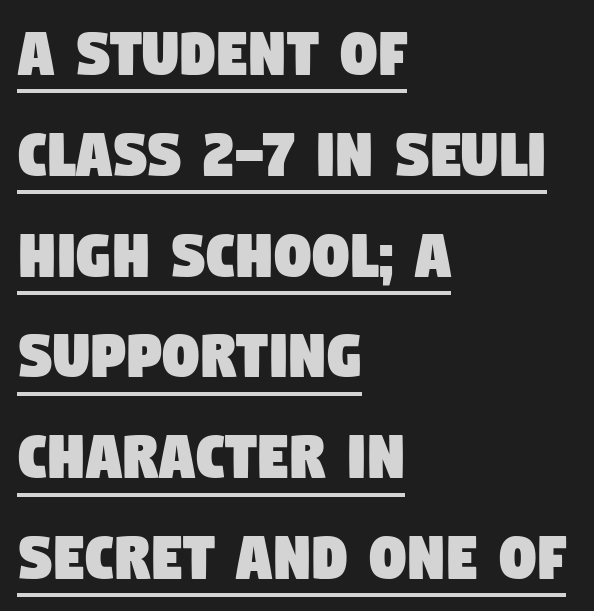
The passage shown is typed in a proportional face where columns would drift. Nope, no serifs anywhere on these letters. Reading down the block, your eye returns to a fixed left position each line. Regarding leading, the lines here are spaced in the standard way.
